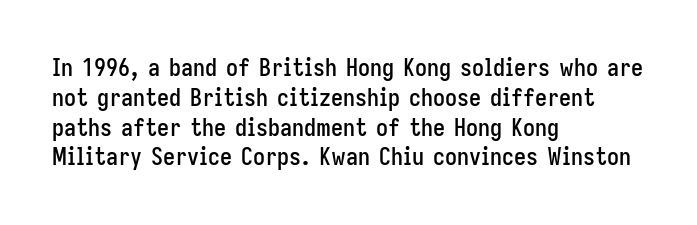
Q: Is the text italic (slanted)? A: No, it is upright.
Q: Is the text underlined? A: No.
Q: How is the paragraph aligned? A: Left-aligned.
Q: Is the spacing between letters normal or unusually wide? A: Normal.
